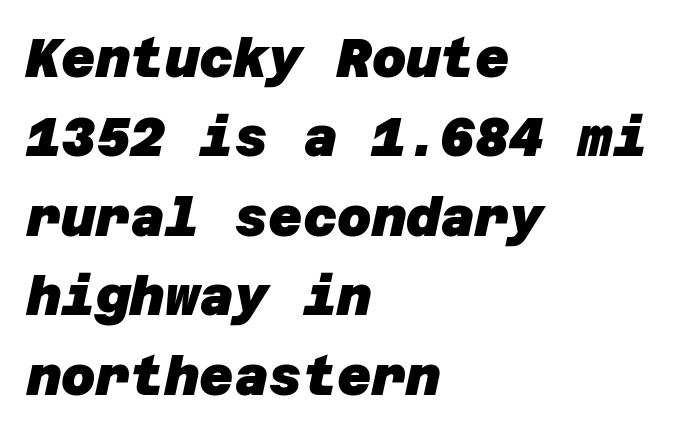
The image shows 53 px heavy sans-serif type; set left-aligned, normal line spacing (1.5x), normal letter spacing, not underlined; low stroke contrast and a large x-height.
